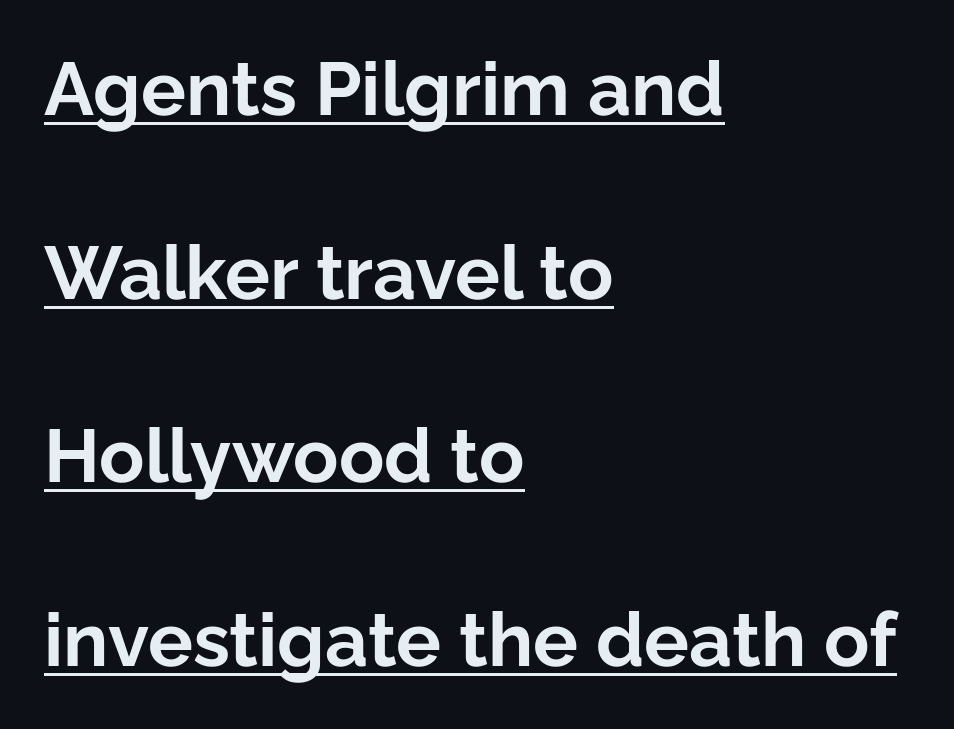
The image shows 75 px bold sans-serif type, upright; set left-aligned, loose line spacing (2.45x), normal letter spacing, underlined; low stroke contrast and a medium x-height.
